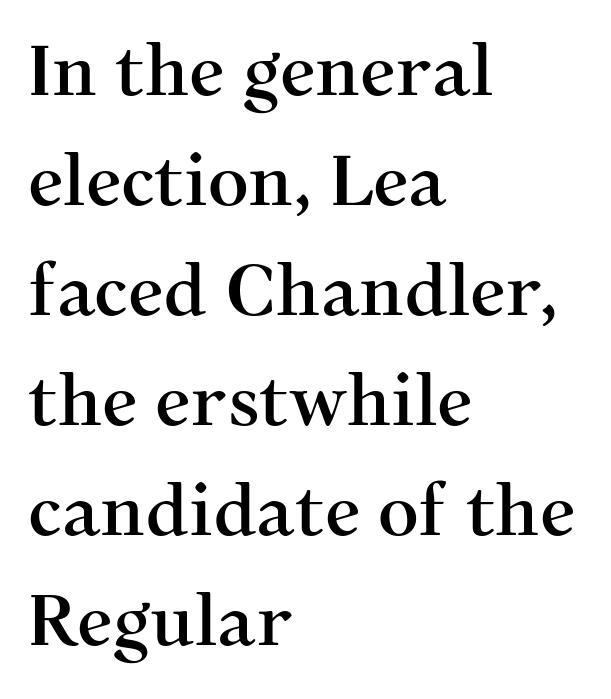
Q: Is the text italic (slanted)? A: No, it is upright.
Q: Is the typeface a serif or a sans-serif typeface? A: Serif.
Q: Is the text underlined? A: No.
Q: How is the paragraph aligned? A: Left-aligned.
Q: Is the spacing between letters normal or unusually wide? A: Normal.
Q: Is the spacing between lines tight, normal or loose? A: Normal.
Q: Width (condensed, normal, or wide)? A: Normal.
Q: Stroke contrast? A: Medium.
Q: x-height? A: Medium.
Q: Monospaced? A: No.
